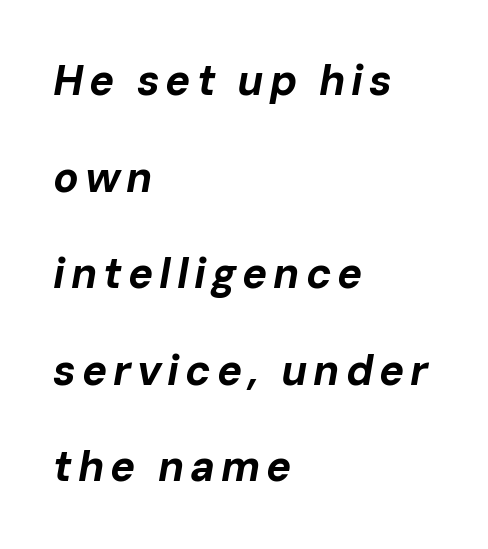
Q: Is the text bold? A: Yes.
Q: Is the text italic (slanted)? A: Yes, it leans right by about 10 degrees.
Q: Is the text underlined? A: No.
Q: How is the paragraph aligned? A: Left-aligned.
Q: Is the spacing between lines tight, normal or loose? A: Loose.
Q: Width (condensed, normal, or wide)? A: Normal.
Q: Stroke contrast? A: Low.
Q: x-height? A: Medium.
Q: Monospaced? A: No.
